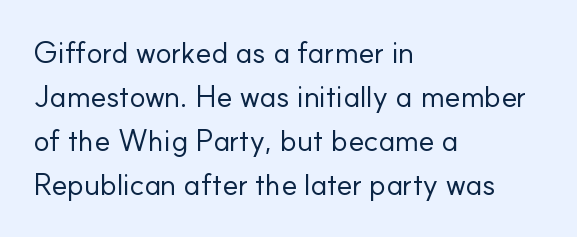
The image shows 30 px regular-weight sans-serif type, upright; set left-aligned, normal line spacing (1.47x), normal letter spacing, not underlined; low stroke contrast and a small x-height.
